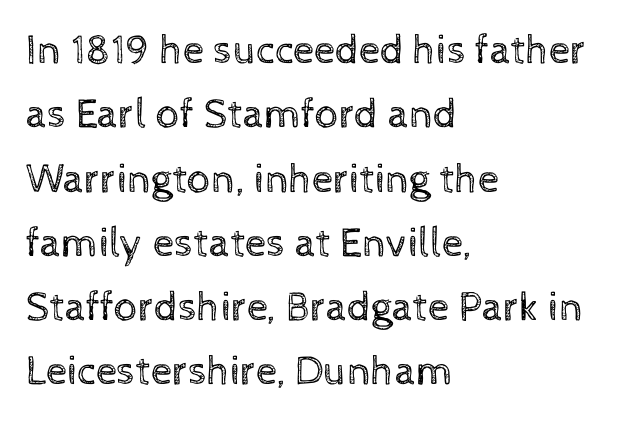
Q: Is the text bold? A: No.
Q: Is the text italic (slanted)? A: No, it is upright.
Q: Is the text underlined? A: No.
Q: How is the paragraph aligned? A: Left-aligned.
Q: Is the spacing between letters normal or unusually wide? A: Normal.
Q: Is the spacing between lines tight, normal or loose? A: Normal.
Q: Width (condensed, normal, or wide)? A: Normal.
Q: x-height? A: Medium.
Q: Monospaced? A: No.
